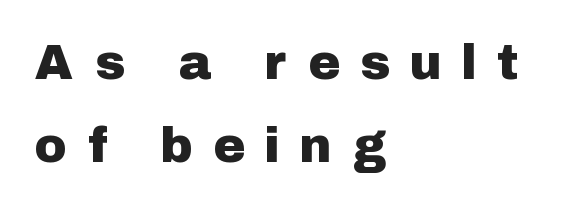
The passage shown is typed in a proportional face where columns would drift. Ordinary non-slanted type is in use. The words here are not underlined. This rendering employs a face without finishing strokes, i.e., a sans-serif. A classic flush-left, rag-right setting is used for this passage.
